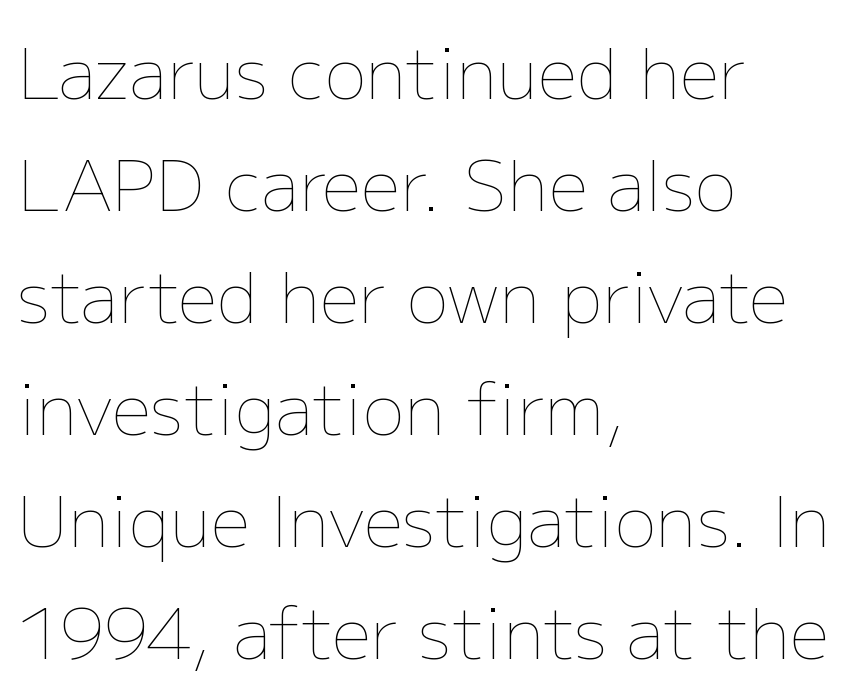
The strip under each line holds only bare page. This sample is left-justified, so line endings fall wherever the words run out. The passage shown has conventional tracking throughout. Here the designer chose a conventional face with non-uniform glyph widths. Leading: standard.
